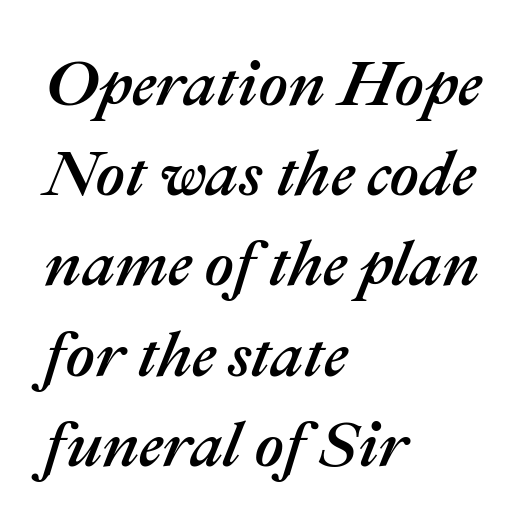
The image shows 64 px text type, italic (leaning right); set left-aligned, normal line spacing (1.41x), normal letter spacing, not underlined; medium stroke contrast and a medium x-height.
